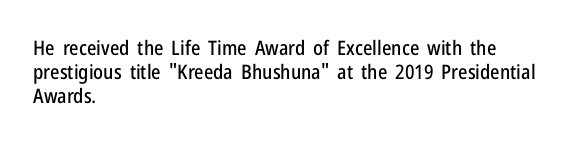
Q: Is the text italic (slanted)? A: No, it is upright.
Q: Is the text underlined? A: No.
Q: How is the paragraph aligned? A: Left-aligned.
Q: Is the spacing between letters normal or unusually wide? A: Normal.
